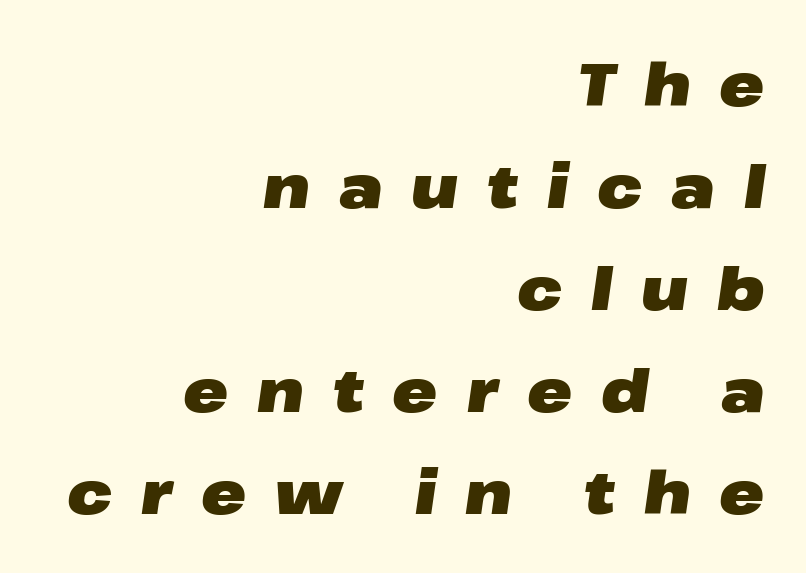
The type is letterspaced generously, with wide tracking. Character widths vary here, with narrow letters taking less room than wide ones. Italic? Definitely — the glyphs are oblique. Beneath every word, the page is bare. The ragged edge is on the left, which tells us the setting is flush right.
